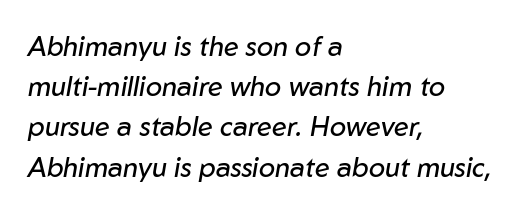
{"italic": "yes", "lean": "right", "slant_degrees": 10, "bold": "no", "underline": "no", "align": "left", "line_spacing": "normal", "line_spacing_ratio": 1.49, "letter_spacing": "normal", "letter_spacing_em": 0.0, "glyph_px": 27}
